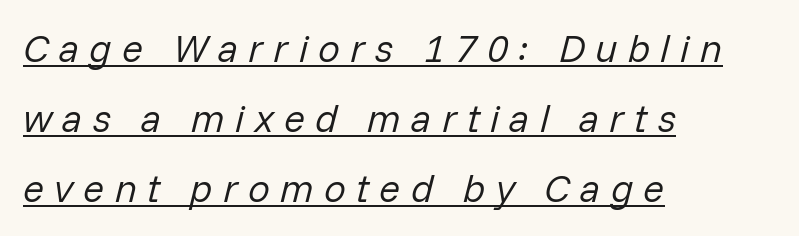
Q: Is the text bold? A: No.
Q: Is the text italic (slanted)? A: Yes, it leans right by about 14 degrees.
Q: Is the text underlined? A: Yes.
Q: How is the paragraph aligned? A: Left-aligned.
Q: Is the spacing between letters normal or unusually wide? A: Unusually wide.
Q: Width (condensed, normal, or wide)? A: Normal.
Q: Stroke contrast? A: Low.
Q: x-height? A: Medium.
Q: Monospaced? A: No.
